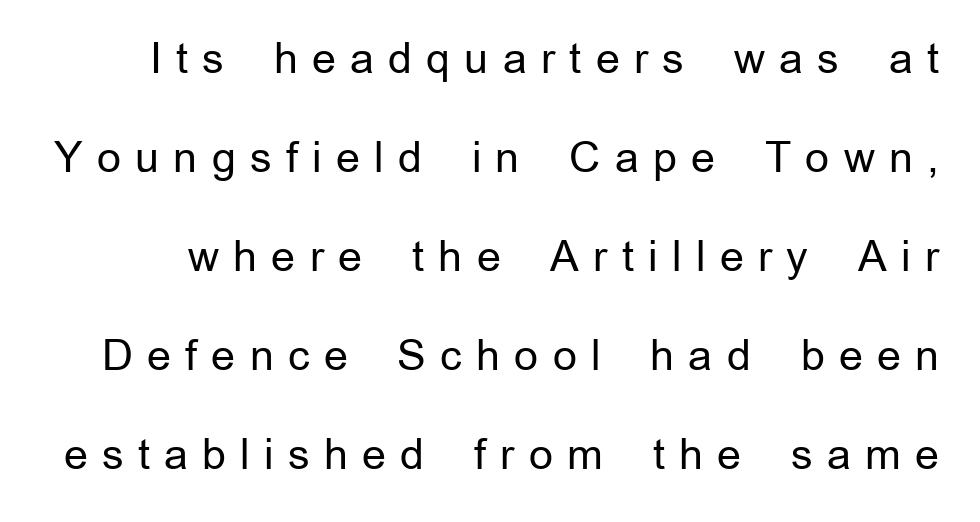
The image shows 42 px regular-weight sans-serif type, upright; set loose line spacing (2.36x), unusually wide letter spacing (+0.34 em), not underlined; low stroke contrast and a medium x-height.
